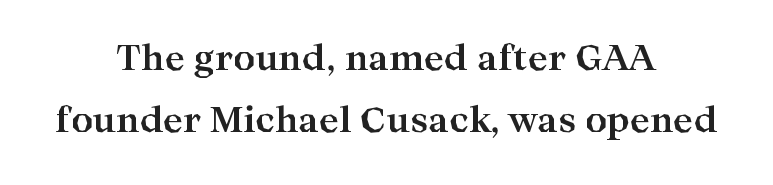
Q: Is the text bold? A: Yes.
Q: Is the text italic (slanted)? A: No, it is upright.
Q: Is the typeface a serif or a sans-serif typeface? A: Serif.
Q: Is the text underlined? A: No.
Q: How is the paragraph aligned? A: Centered.
Q: Is the spacing between letters normal or unusually wide? A: Normal.
Q: Width (condensed, normal, or wide)? A: Wide.
Q: Stroke contrast? A: High.
Q: x-height? A: Medium.
Q: Monospaced? A: No.
